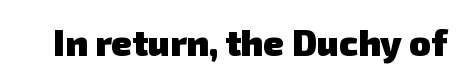
{"serif": "no", "bold": "yes", "weight": "heavy", "width": "normal", "stroke_contrast": "low", "x_height": "medium", "monospaced": "no", "underline": "no", "letter_spacing": "normal", "letter_spacing_em": 0.0, "glyph_px": 36}
